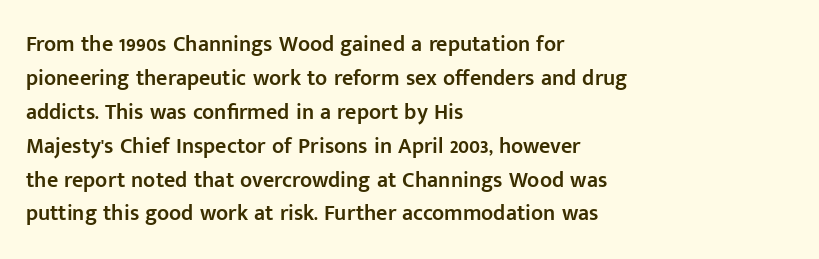
{"italic": "no", "bold": "semi", "underline": "no", "align": "left", "line_spacing": "normal", "line_spacing_ratio": 1.54, "letter_spacing": "normal", "letter_spacing_em": 0.0, "glyph_px": 22}
